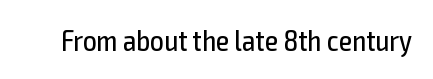
Posture: vertical. A typesetter would label this face a sans. Each word holds together tightly as a unit, with standard inter-letter gaps. Each stroke keeps to a modest, everyday thickness or less.
